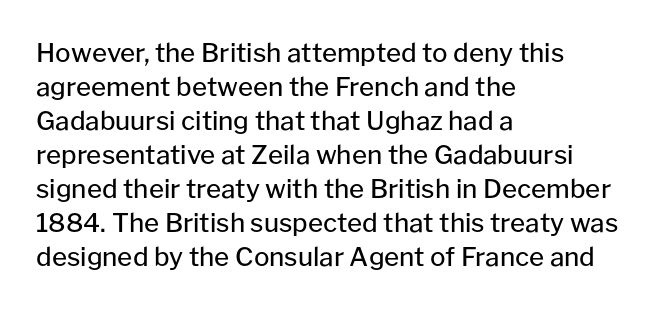
{"italic": "no", "bold": "no", "underline": "no", "align": "left", "line_spacing": "normal", "line_spacing_ratio": 1.31, "letter_spacing": "normal", "letter_spacing_em": 0.0, "glyph_px": 26}
